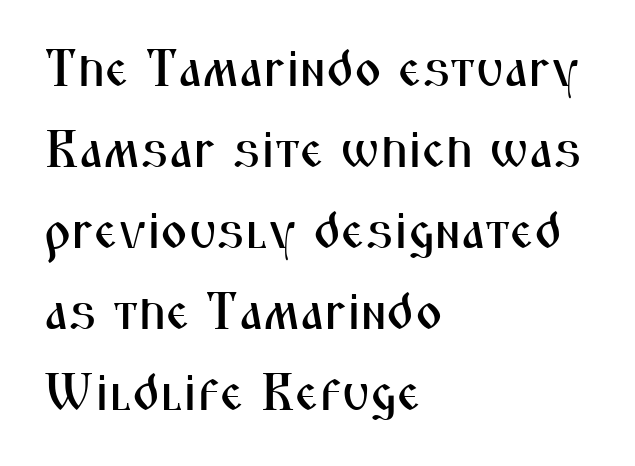
Is the block centered? No — it sits flush against the left margin. In terms of leading, this rendering sits right in the middle. Spacing verdict: proportional, widths tailored to each character. Clear beneath every line of the passage. How are the letters spaced? Ordinarily, with no added tracking. The type family on display is of the sans-serif kind.
